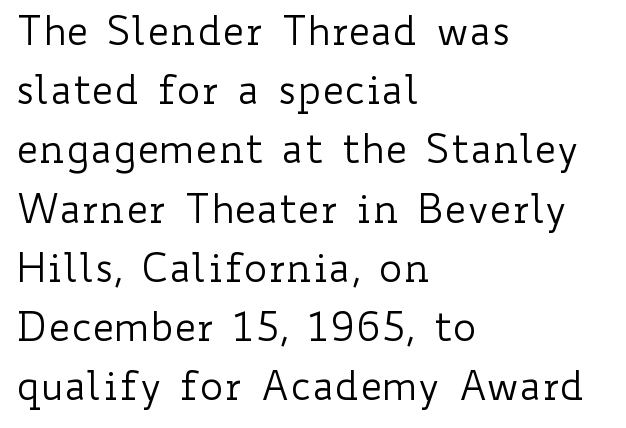
The font is comparable to plain body text, perhaps lighter. The rendering uses a moderate line-height, typical for paragraphs. Beneath every word, the page is bare. The typesetter chose a ragged-right arrangement here. The line texture is even and compact thanks to regular tracking. The lettering stays uniformly vertical, giving the passage a roman look.
